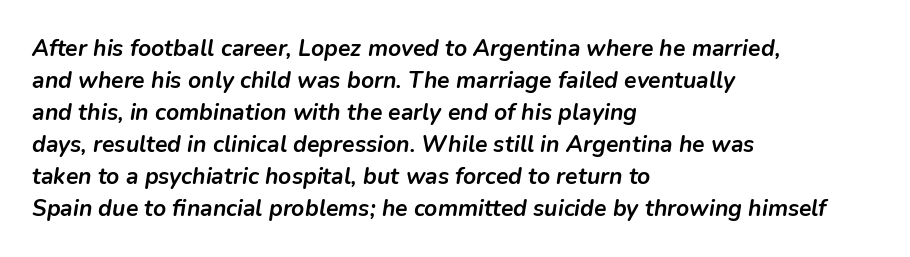
The image shows 23 px bold type, italic (leaning right); set left-aligned, normal line spacing (1.39x), normal letter spacing, not underlined.
